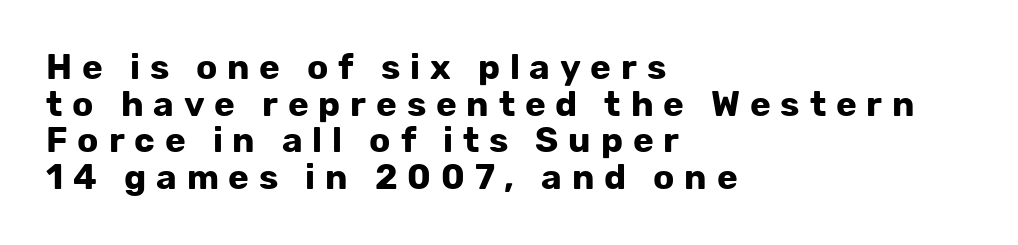
Q: Is the text bold? A: Yes.
Q: Is the text italic (slanted)? A: No, it is upright.
Q: Is the typeface a serif or a sans-serif typeface? A: Sans-serif.
Q: Is the text underlined? A: No.
Q: How is the paragraph aligned? A: Left-aligned.
Q: Is the spacing between letters normal or unusually wide? A: Unusually wide.
Q: Is the spacing between lines tight, normal or loose? A: Tight.
Q: Width (condensed, normal, or wide)? A: Normal.
Q: Stroke contrast? A: Low.
Q: x-height? A: Medium.
Q: Monospaced? A: No.
